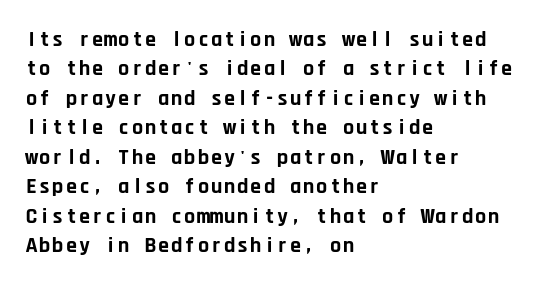
The vertical gap from one line to the next is medium. The rendering uses a bold face; every stroke is thick and dark. When letters stand straight like this, we call the style roman or upright. A typesetter would call this zero additional tracking.
